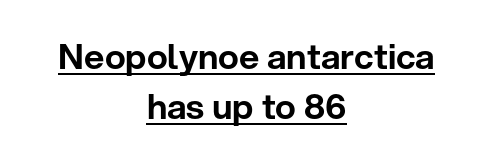
The axis of the letterforms is exactly vertical. Each line of the rendering has a horizontal stroke beneath the glyphs. The letters advance in unequal steps, a hallmark of proportional type. Where is the straight margin? There isn't one; the lines are centered.
